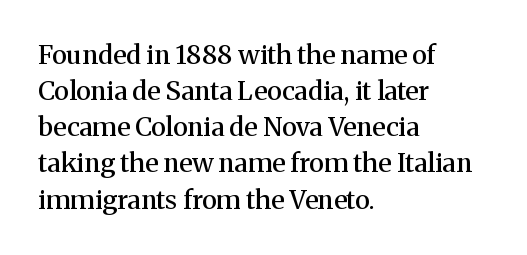
Designer's note — italics off, roman on. The sample has been set in demibold, a notch under bold. Anything drawn beneath the words? Only blank space. Does the copy run flush right? No — it runs flush left. The lines sit at an ordinary, default distance from one another.
